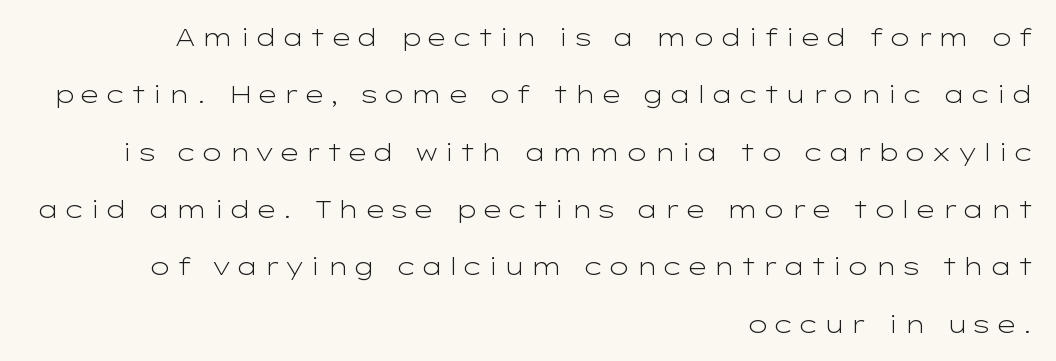
{"italic": "no", "bold": "no", "underline": "no", "align": "right", "line_spacing": "loose", "line_spacing_ratio": 2.39, "glyph_px": 24}
